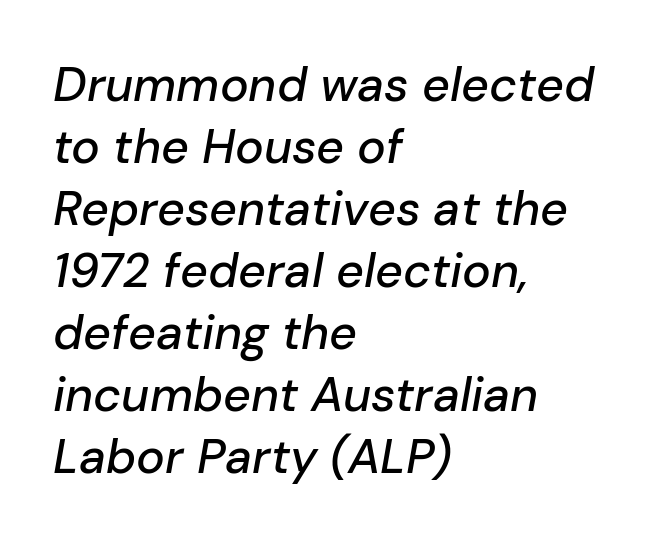
{"italic": "yes", "lean": "right", "slant_degrees": 10, "width": "normal", "stroke_contrast": "low", "x_height": "medium", "monospaced": "no", "underline": "no", "align": "left", "line_spacing": "normal", "line_spacing_ratio": 1.29, "letter_spacing": "normal", "letter_spacing_em": 0.0, "glyph_px": 48}
